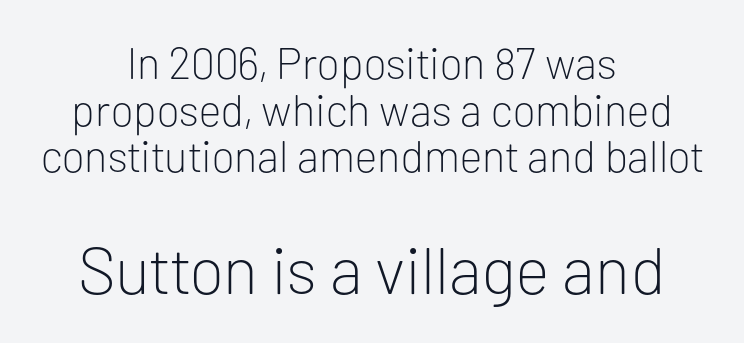
{"serif": "no", "italic": "no", "bold": "no", "weight": "light", "width": "normal", "stroke_contrast": "low", "x_height": "medium", "monospaced": "no", "underline": "no", "align": "center", "line_spacing": "tight", "line_spacing_ratio": 1.06, "letter_spacing": "normal", "letter_spacing_em": 0.0, "larger_block": "second", "size_ratio": 1.5, "glyph_px": 66}
